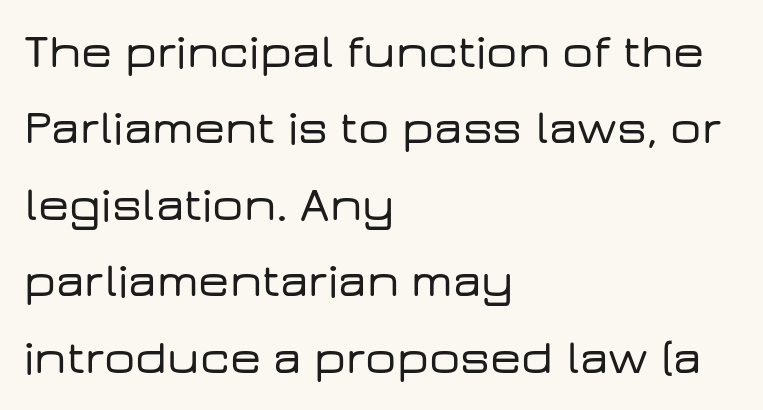
Q: Is the text italic (slanted)? A: No, it is upright.
Q: Is the typeface a serif or a sans-serif typeface? A: Sans-serif.
Q: Is the text underlined? A: No.
Q: How is the paragraph aligned? A: Left-aligned.
Q: Is the spacing between letters normal or unusually wide? A: Normal.
Q: Is the spacing between lines tight, normal or loose? A: Normal.
Q: Width (condensed, normal, or wide)? A: Wide.
Q: Stroke contrast? A: Low.
Q: x-height? A: Medium.
Q: Monospaced? A: No.
